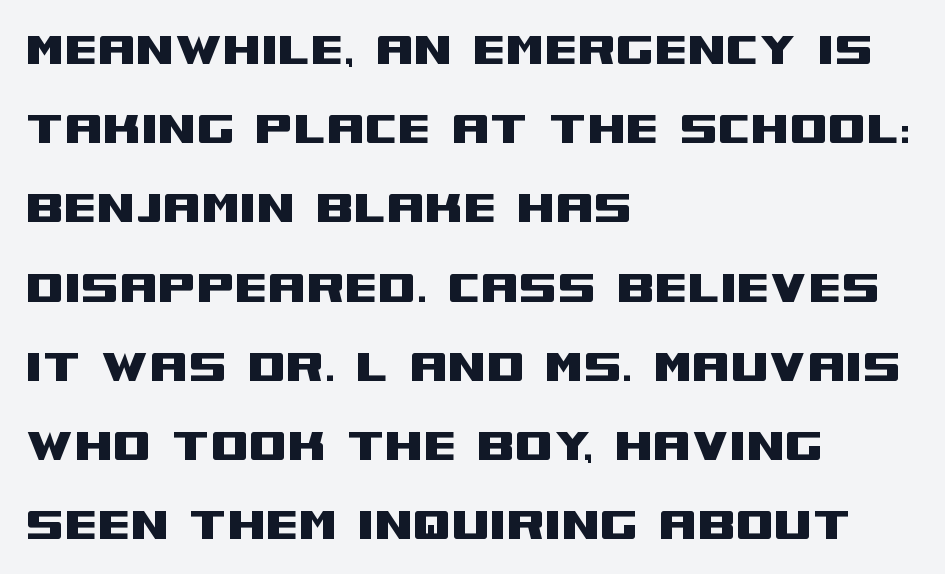
Q: Is the text italic (slanted)? A: No, it is upright.
Q: Is the typeface a serif or a sans-serif typeface? A: Sans-serif.
Q: Is the text underlined? A: No.
Q: How is the paragraph aligned? A: Left-aligned.
Q: Is the spacing between letters normal or unusually wide? A: Normal.
Q: Is the spacing between lines tight, normal or loose? A: Normal.
Q: Width (condensed, normal, or wide)? A: Wide.
Q: Stroke contrast? A: Medium.
Q: x-height? A: Large.
Q: Monospaced? A: No.
